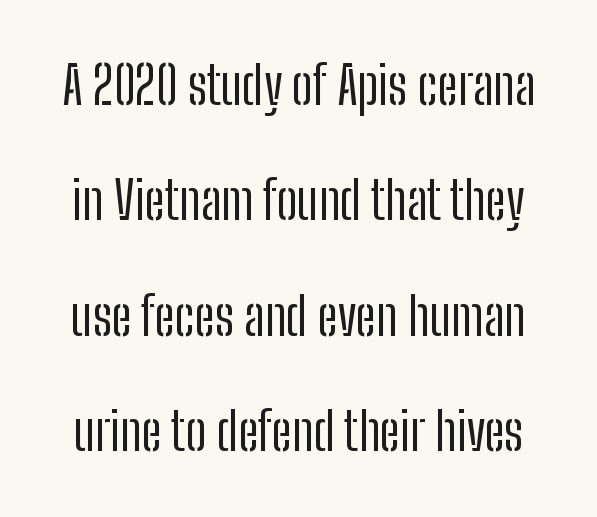
{"serif": "no", "italic": "no", "bold": "no", "weight": "regular", "width": "condensed", "stroke_contrast": "low", "x_height": "medium", "monospaced": "no", "underline": "no", "line_spacing": "loose", "line_spacing_ratio": 2.22, "letter_spacing": "normal", "letter_spacing_em": 0.0, "glyph_px": 52}
